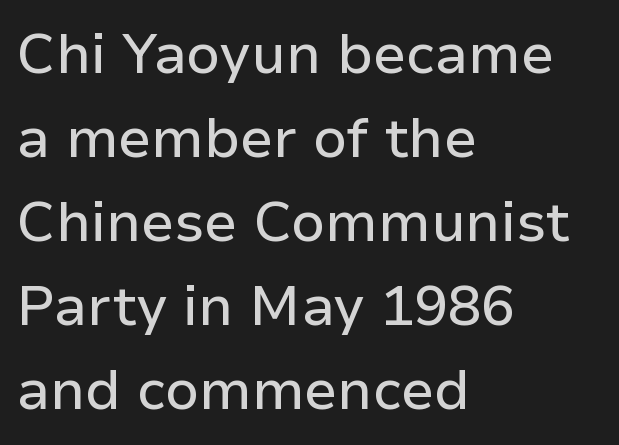
These lines keep a tight, regular rhythm from letter to letter. Unlike italic type, these characters show no tilt at all. Letters rest on an invisible, unmarked baseline. Letterform terminals end flat and unadorned throughout the passage. Summary of vertical rhythm: regular, with standard interline spacing. The face used here is proportionally spaced, like ordinary book or web type.
